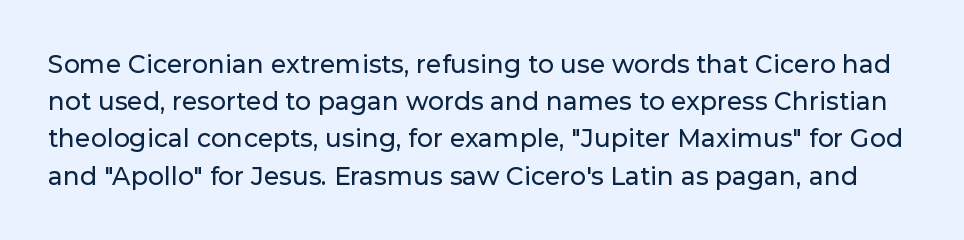
Q: Is the text italic (slanted)? A: No, it is upright.
Q: Is the text underlined? A: No.
Q: Is the spacing between letters normal or unusually wide? A: Normal.
Q: Is the spacing between lines tight, normal or loose? A: Normal.
